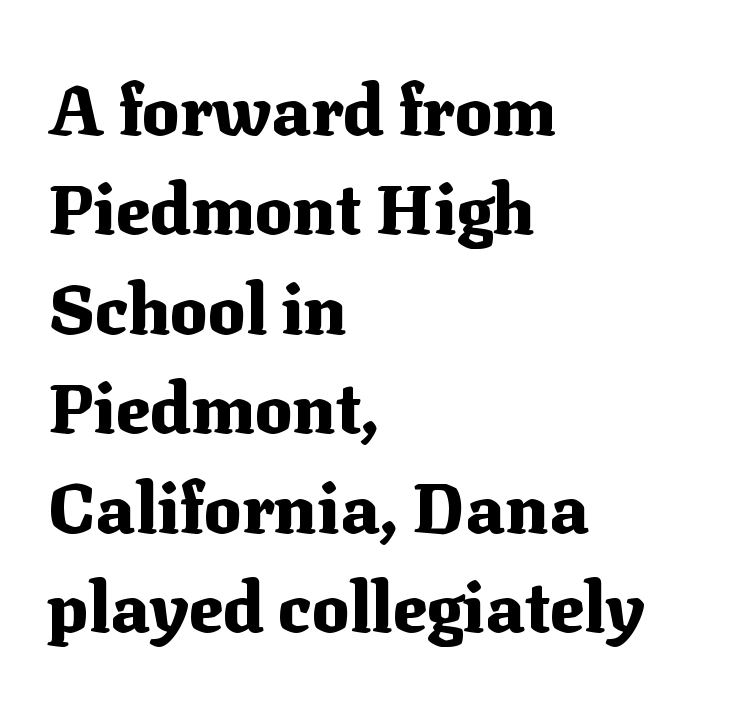
The image shows 70 px heavy serif type, upright; set left-aligned, normal line spacing (1.42x), normal letter spacing, not underlined; medium stroke contrast and a medium x-height.
